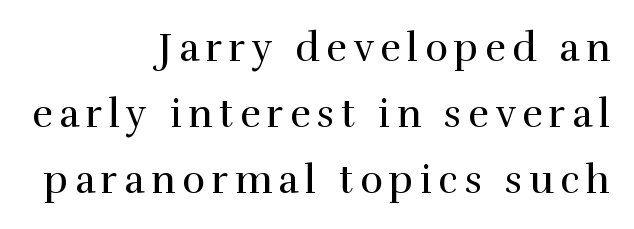
The image shows 39 px regular-weight serif type, upright; set right-aligned, normal line spacing (1.69x), not underlined; a medium x-height.
